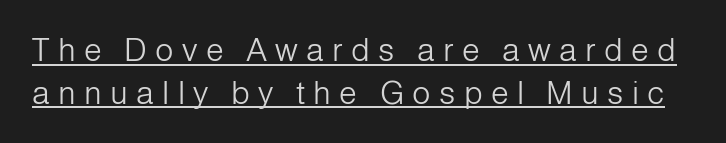
{"serif": "no", "italic": "no", "bold": "no", "weight": "light", "width": "normal", "stroke_contrast": "low", "x_height": "medium", "monospaced": "no", "underline": "yes", "line_spacing": "normal", "line_spacing_ratio": 1.33, "letter_spacing": "wide", "letter_spacing_em": 0.26, "glyph_px": 32}
